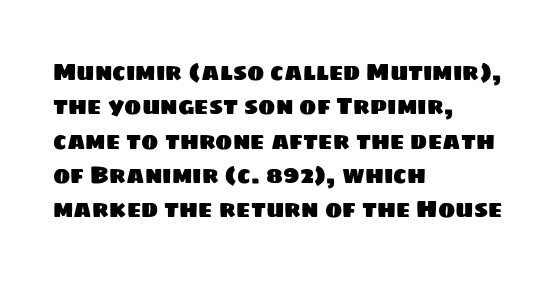
The face used here is rendered with its standard letterfit. Is there much room between lines? A standard amount, neither cramped nor airy. The glyphs are unaccompanied by any horizontal stroke below them. Typeset ragged right — the left edge is the straight one.
